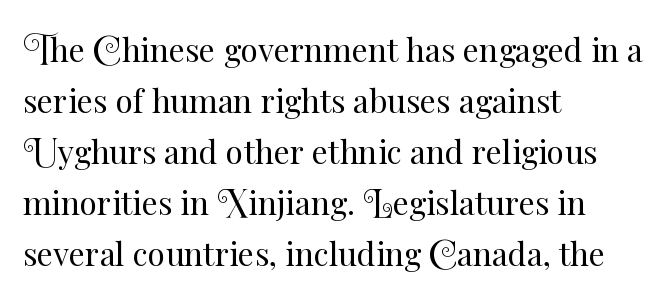
{"italic": "no", "bold": "no", "weight": "regular", "width": "normal", "stroke_contrast": "medium", "x_height": "small", "monospaced": "no", "underline": "no", "align": "left", "line_spacing": "normal", "line_spacing_ratio": 1.59, "letter_spacing": "normal", "letter_spacing_em": 0.0, "glyph_px": 32}
